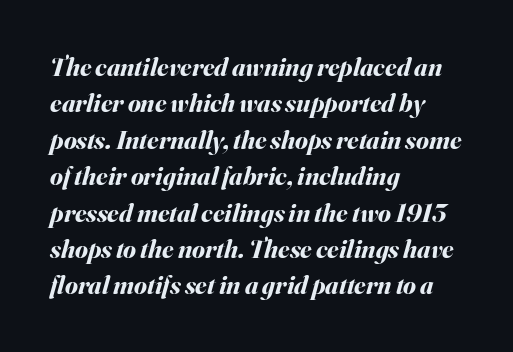
{"italic": "yes", "lean": "right", "slant_degrees": 16, "bold": "yes", "underline": "no", "align": "left", "line_spacing": "normal", "line_spacing_ratio": 1.4, "letter_spacing": "normal", "letter_spacing_em": 0.0, "glyph_px": 26}
